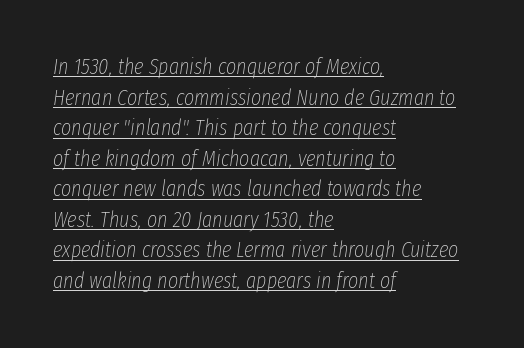
The image shows 22 px text type, italic (leaning right); set left-aligned, normal line spacing (1.39x), normal letter spacing, underlined.
